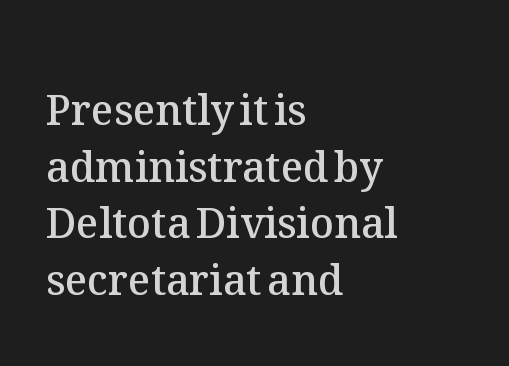
The image shows 41 px semibold type, upright; set left-aligned, normal line spacing (1.38x), normal letter spacing, not underlined; medium stroke contrast and a medium x-height.
